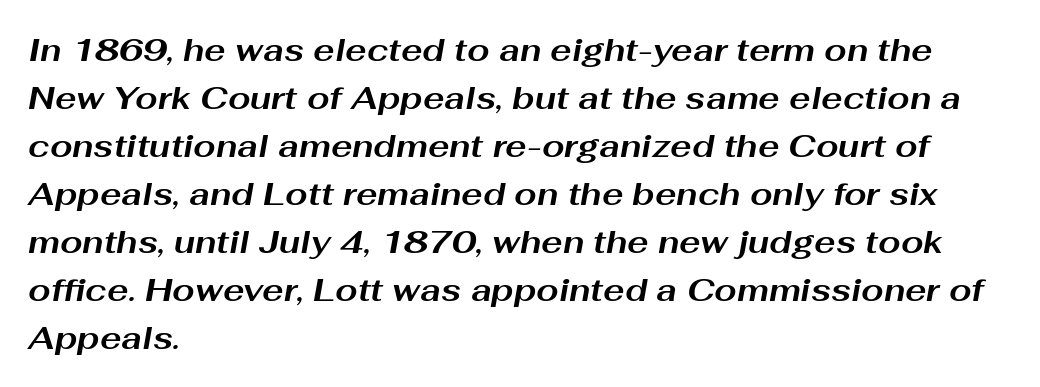
The image shows 32 px bold, wide type, italic (leaning right); set left-aligned, normal line spacing (1.5x), normal letter spacing, not underlined; medium stroke contrast and a medium x-height.
